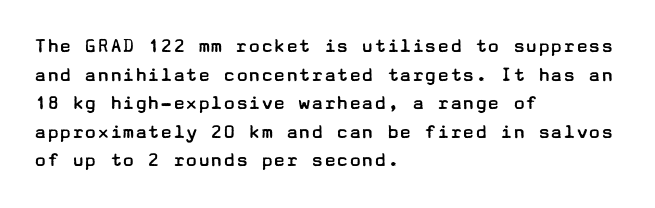
Q: Is the text bold? A: No.
Q: Is the text italic (slanted)? A: No, it is upright.
Q: Is the text underlined? A: No.
Q: How is the paragraph aligned? A: Left-aligned.
Q: Is the spacing between letters normal or unusually wide? A: Normal.
Q: Is the spacing between lines tight, normal or loose? A: Normal.
